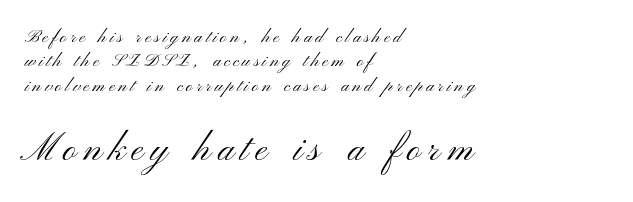
{"serif": "no", "bold": "no", "weight": "light", "width": "wide", "stroke_contrast": "medium", "x_height": "small", "monospaced": "no", "underline": "no", "align": "left", "line_spacing": "normal", "line_spacing_ratio": 1.35, "larger_block": "second", "size_ratio": 2.06, "glyph_px": 37}
